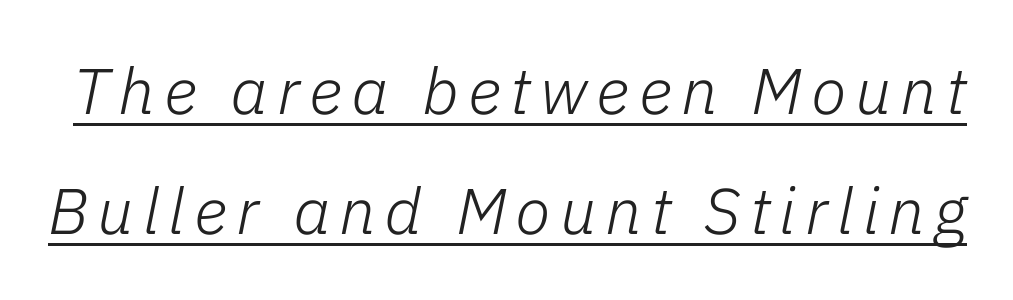
The image shows 65 px light type, italic (leaning right); set line spacing 1.85x, underlined; low stroke contrast and a medium x-height.
